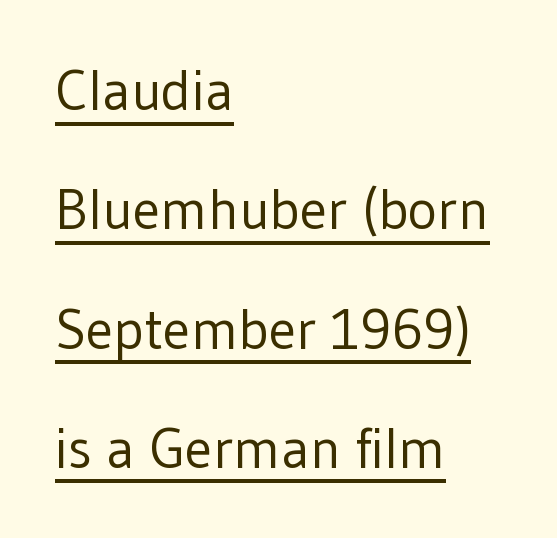
Check where the strokes stop: nothing finishes them off — pure sans. Tracking here is standard; glyphs follow each other at the usual distance. Glance below the letters and you will spot a drawn line. Notice how the stems are strictly vertical — no italics here. Alignment: flush left.
